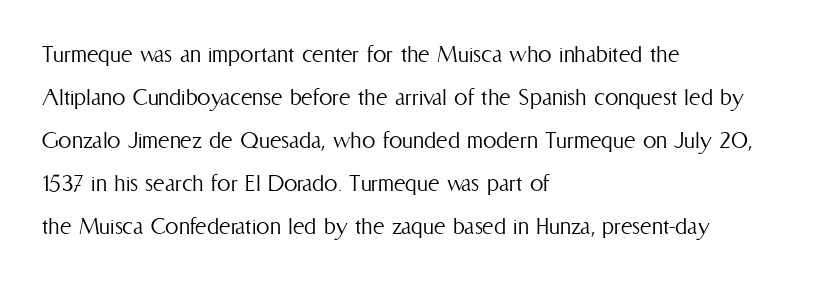
Q: Is the text bold? A: No.
Q: Is the text italic (slanted)? A: No, it is upright.
Q: Is the text underlined? A: No.
Q: How is the paragraph aligned? A: Left-aligned.
Q: Is the spacing between letters normal or unusually wide? A: Normal.
Q: Is the spacing between lines tight, normal or loose? A: Normal.
